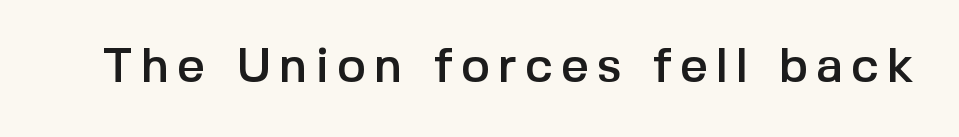
Note the varied advance widths — an 'i' is clearly narrower than an 'm'. The specimen reads as upright at a glance. The type family on display is of the sans-serif kind. Any mark beneath the type? The region is blank.
